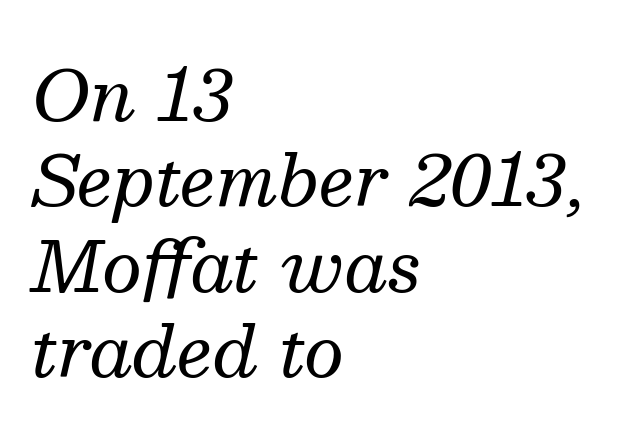
Q: Is the text bold? A: No.
Q: Is the text italic (slanted)? A: Yes, it leans right by about 13 degrees.
Q: Is the typeface a serif or a sans-serif typeface? A: Serif.
Q: Is the text underlined? A: No.
Q: How is the paragraph aligned? A: Left-aligned.
Q: Is the spacing between letters normal or unusually wide? A: Normal.
Q: Width (condensed, normal, or wide)? A: Normal.
Q: Stroke contrast? A: Medium.
Q: x-height? A: Medium.
Q: Monospaced? A: No.
